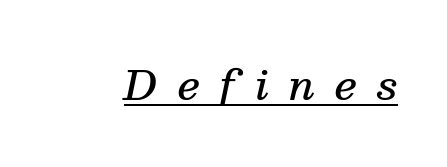
{"serif": "yes", "italic": "yes", "lean": "right", "slant_degrees": 13, "bold": "semi", "weight": "semibold", "width": "normal", "stroke_contrast": "medium", "x_height": "medium", "monospaced": "no", "underline": "yes", "letter_spacing": "wide", "letter_spacing_em": 0.5, "glyph_px": 40}
